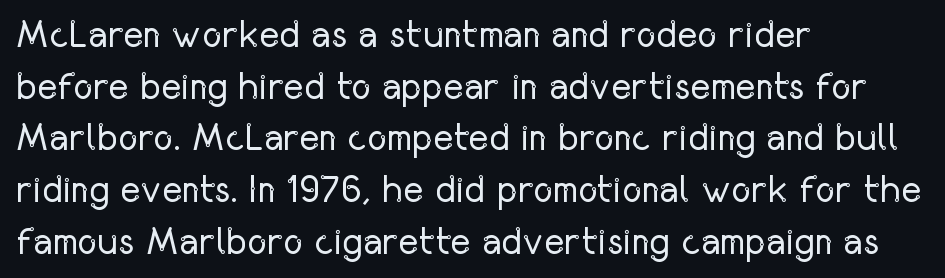
The paragraph shown leans on its left margin. This sample has the flowing, uneven cadence of proportional lettering. Does the leading feel generous? No, just average. This sample uses plain, unmodified letter spacing. Ordinary non-slanted type is in use. Serifs: no, the terminals of the letterforms are clean.
